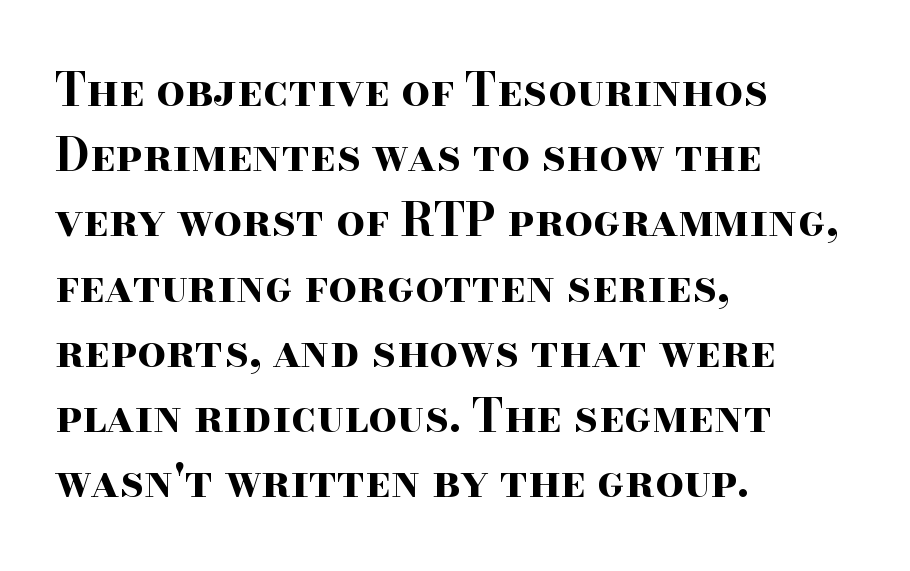
Q: Is the text bold? A: Yes.
Q: Is the text italic (slanted)? A: No, it is upright.
Q: Is the typeface a serif or a sans-serif typeface? A: Serif.
Q: Is the text underlined? A: No.
Q: How is the paragraph aligned? A: Left-aligned.
Q: Is the spacing between letters normal or unusually wide? A: Normal.
Q: Is the spacing between lines tight, normal or loose? A: Normal.
Q: Width (condensed, normal, or wide)? A: Wide.
Q: Stroke contrast? A: High.
Q: x-height? A: Small.
Q: Monospaced? A: No.
